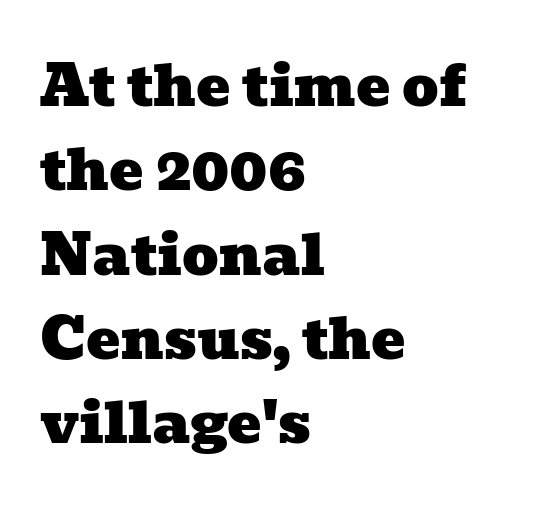
The image shows 57 px wide serif type; set left-aligned, normal line spacing (1.48x), normal letter spacing, not underlined; low stroke contrast and a medium x-height.
